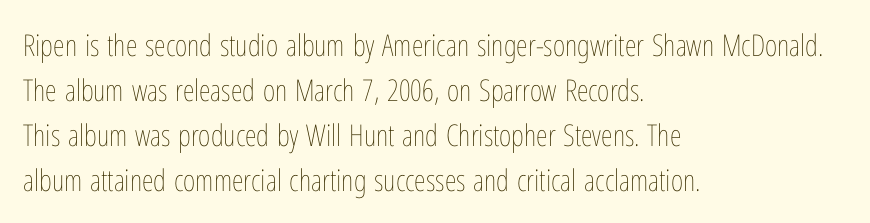
{"italic": "no", "bold": "no", "weight": "thin", "width": "condensed", "stroke_contrast": "low", "x_height": "medium", "monospaced": "no", "underline": "no", "align": "left", "line_spacing": "normal", "line_spacing_ratio": 1.5, "letter_spacing": "normal", "letter_spacing_em": 0.0, "glyph_px": 30}
